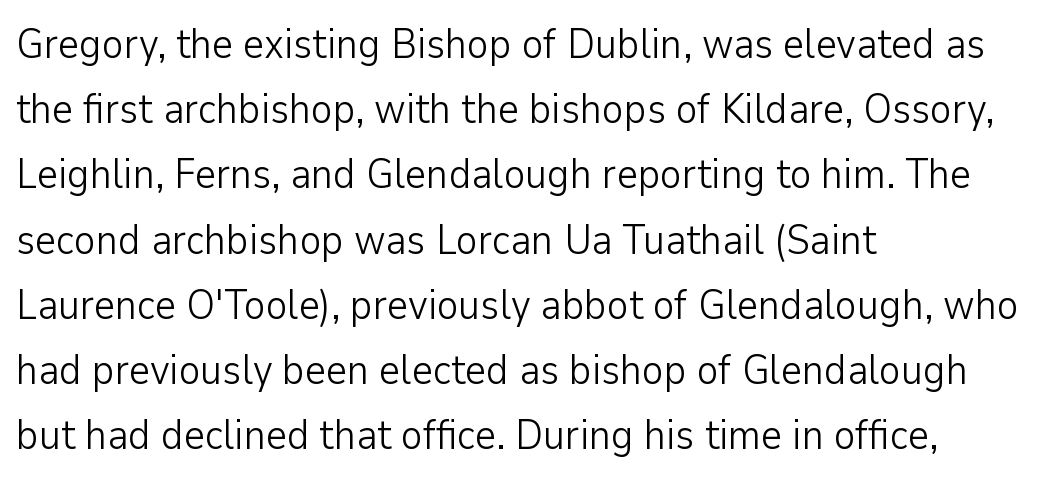
The type sits square on the baseline with zero lean. The glyphs are unaccompanied by any horizontal stroke below them. The weight tops out at a normal text grade. Visually the block forms a straight wall on the left and a jagged coastline on the right. A typesetter would call this zero additional tracking.
